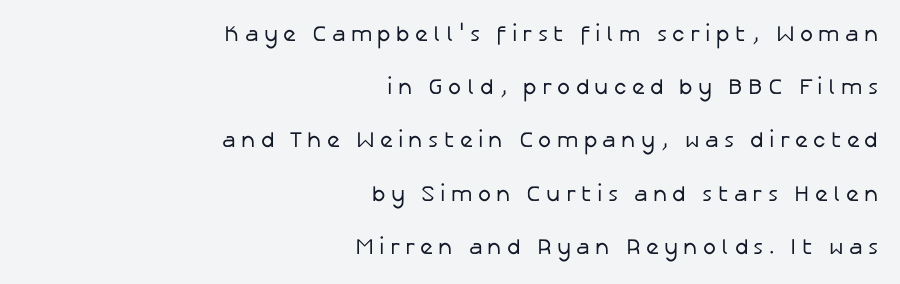
{"italic": "no", "bold": "no", "underline": "no", "align": "right", "line_spacing": "loose", "line_spacing_ratio": 2.42, "letter_spacing": "wide", "letter_spacing_em": 0.24, "glyph_px": 22}
